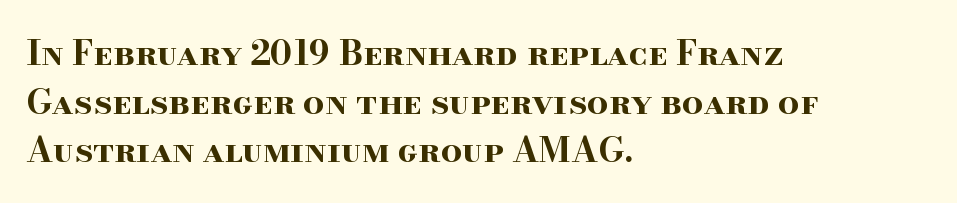
The image shows 34 px bold, wide serif type, upright; set left-aligned, normal line spacing (1.43x), normal letter spacing, not underlined; high stroke contrast and a small x-height.
